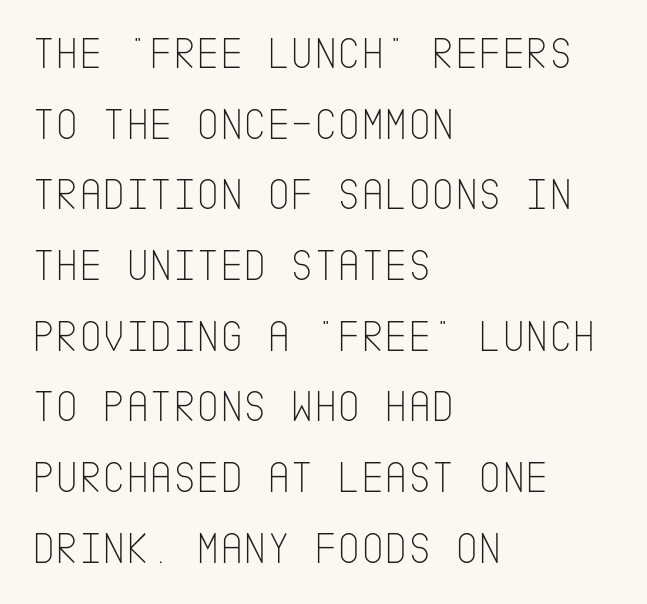
Do the letters lean? They stand straight. This rendering features lettering with no underline. A typesetter would call this zero additional tracking. Layout note: lines flush left.
